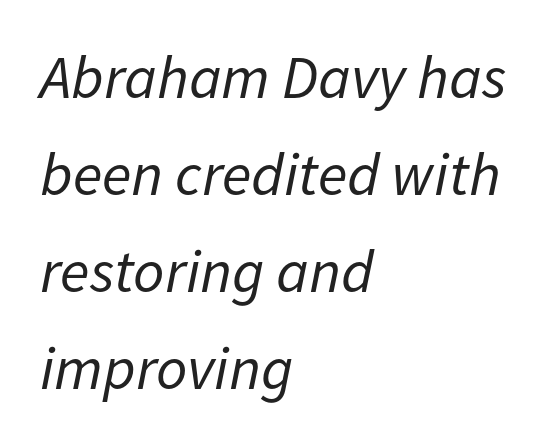
The image shows 61 px regular-weight type, italic (leaning right); set left-aligned, normal line spacing (1.59x), normal letter spacing, not underlined; low stroke contrast and a medium x-height.
